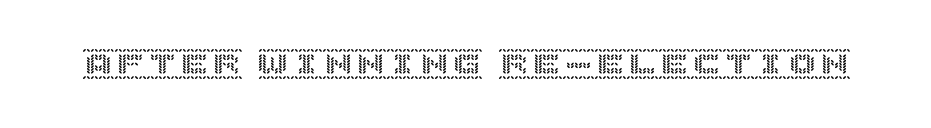
The space beneath each line is pristine and unruled. Does the lettering tilt? It doesn't — this is upright. The letters sit at their default tracking, neither squeezed nor spread.
